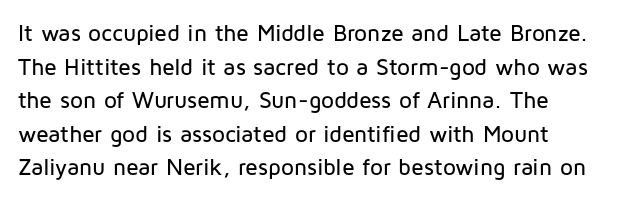
The image shows 23 px text type, upright; set normal line spacing (1.46x), normal letter spacing, not underlined.
